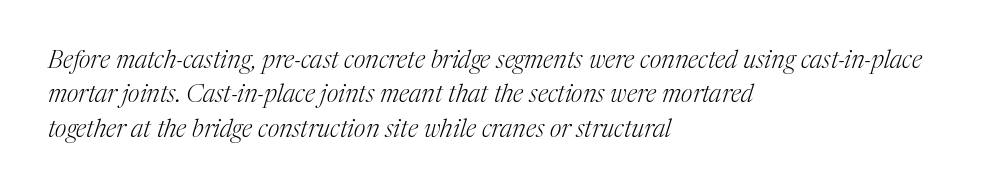
Heaviness? Minimal to ordinary, like unemphasized prose. Check under the words: just untouched page. Does the copy run flush right? No — it runs flush left. In terms of leading, this rendering sits right in the middle. The letters sit at their default tracking, neither squeezed nor spread.
